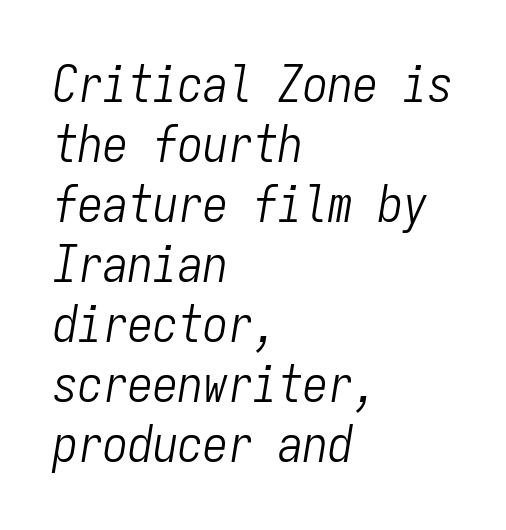
Q: Is the text bold? A: No.
Q: Is the text italic (slanted)? A: Yes, it leans right by about 9 degrees.
Q: Is the text underlined? A: No.
Q: How is the paragraph aligned? A: Left-aligned.
Q: Is the spacing between letters normal or unusually wide? A: Normal.
Q: Width (condensed, normal, or wide)? A: Condensed.
Q: Stroke contrast? A: Low.
Q: x-height? A: Medium.
Q: Monospaced? A: Yes.
